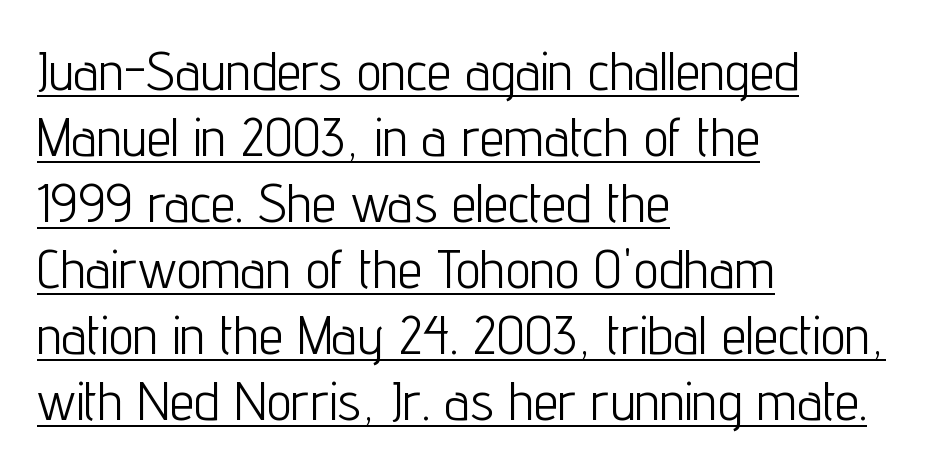
Glance below the letters and you will spot a drawn line. The face used here is a sans, in the tradition of grotesques and geometrics. No italicization has been applied; the sample stays upright. The passage shown is typed in a proportional face where columns would drift. Visually the block forms a straight wall on the left and a jagged coastline on the right.
